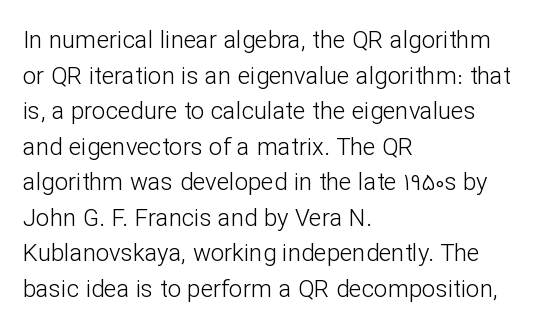
The image shows 24 px text type, upright; set left-aligned, normal line spacing (1.48x), normal letter spacing, not underlined.
